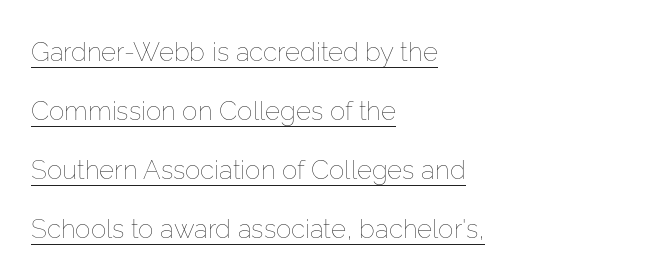
Q: Is the text bold? A: No.
Q: Is the text italic (slanted)? A: No, it is upright.
Q: Is the text underlined? A: Yes.
Q: How is the paragraph aligned? A: Left-aligned.
Q: Is the spacing between letters normal or unusually wide? A: Normal.
Q: Is the spacing between lines tight, normal or loose? A: Loose.
